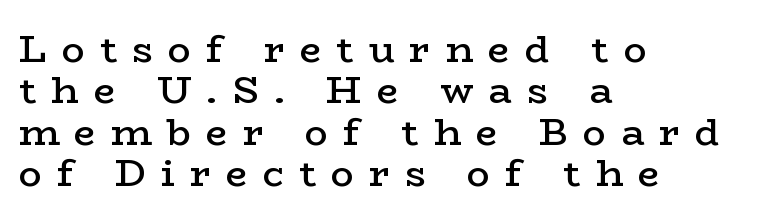
The image shows 38 px semibold, wide serif type, upright; set left-aligned, tight line spacing (1.09x), unusually wide letter spacing (+0.4 em), not underlined; low stroke contrast and a medium x-height.
